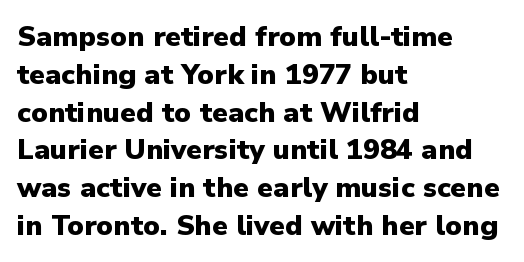
The image shows 28 px heavy sans-serif type, upright; set left-aligned, normal line spacing (1.35x), normal letter spacing, not underlined; low stroke contrast and a medium x-height.
